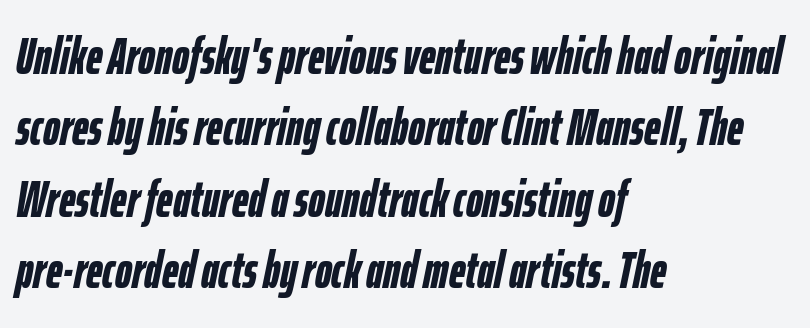
{"italic": "yes", "lean": "right", "slant_degrees": 12, "bold": "yes", "weight": "semibold", "width": "condensed", "stroke_contrast": "low", "x_height": "medium", "monospaced": "no", "underline": "no", "align": "left", "line_spacing": "normal", "line_spacing_ratio": 1.4, "letter_spacing": "normal", "letter_spacing_em": 0.0, "glyph_px": 51}
